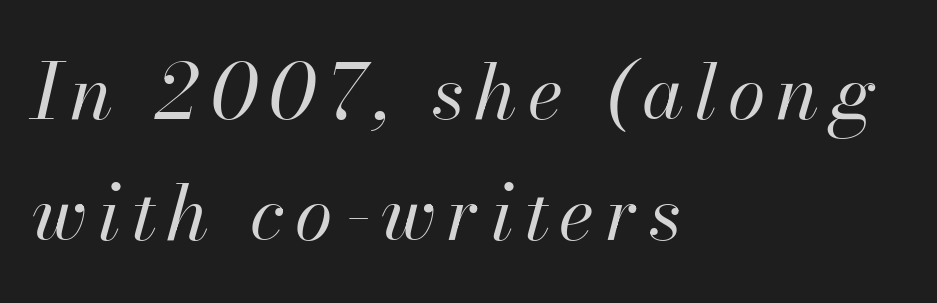
{"italic": "yes", "lean": "right", "slant_degrees": 13, "bold": "no", "weight": "regular", "width": "normal", "stroke_contrast": "high", "x_height": "small", "monospaced": "no", "underline": "no", "align": "left", "line_spacing": "normal", "line_spacing_ratio": 1.57, "glyph_px": 77}
